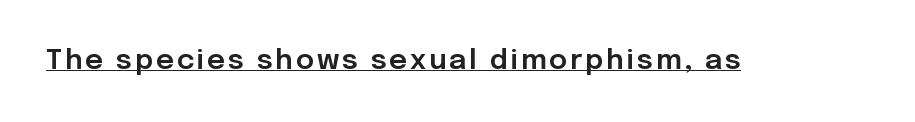
{"serif": "no", "italic": "no", "width": "normal", "stroke_contrast": "low", "x_height": "medium", "monospaced": "no", "underline": "yes", "glyph_px": 28}
